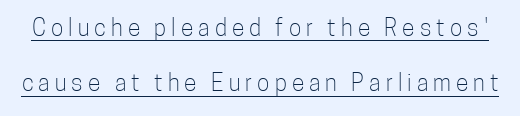
Honestly, the rows look like they've been pulled way apart. Compared with typical body copy, the letter spacing here is much looser. What decoration does the sample have? An underline. Bold? No — there's no thickening of the strokes. Characters remain perfectly vertical along every line.
